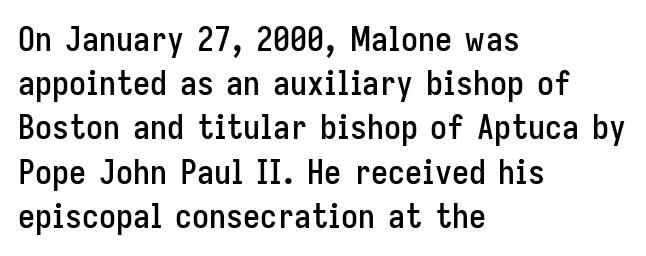
{"serif": "no", "italic": "no", "width": "condensed", "stroke_contrast": "low", "x_height": "medium", "monospaced": "no", "underline": "no", "align": "left", "line_spacing": "normal", "line_spacing_ratio": 1.3, "letter_spacing": "normal", "letter_spacing_em": 0.0, "glyph_px": 34}
